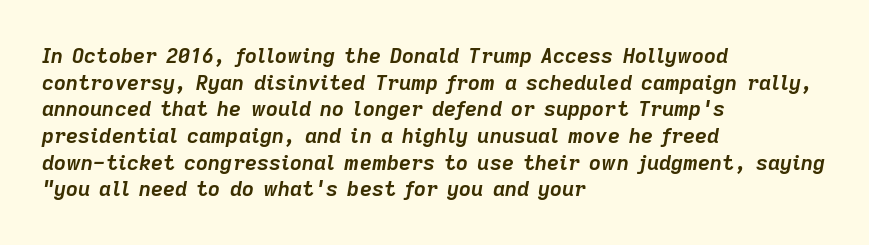
Typographic density is high because the face is bold. Does the lettering tilt? It does — this is italic. Only glyphs here, with clear space below each row. Where is the straight margin? On the left.
